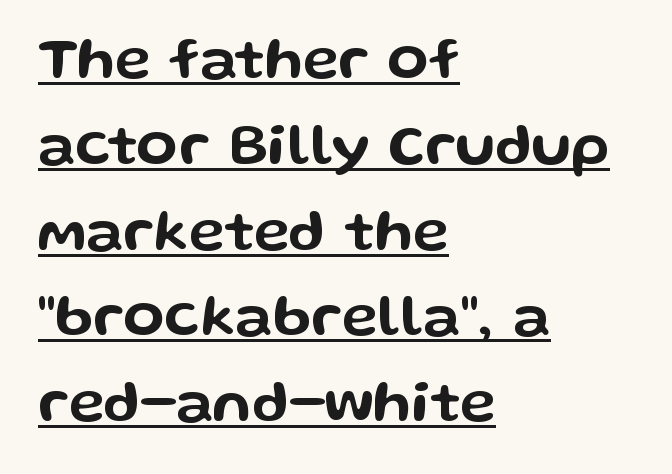
Q: Is the text italic (slanted)? A: No, it is upright.
Q: Is the typeface a serif or a sans-serif typeface? A: Sans-serif.
Q: Is the text underlined? A: Yes.
Q: How is the paragraph aligned? A: Left-aligned.
Q: Is the spacing between letters normal or unusually wide? A: Normal.
Q: Is the spacing between lines tight, normal or loose? A: Normal.
Q: Width (condensed, normal, or wide)? A: Wide.
Q: Stroke contrast? A: Low.
Q: x-height? A: Medium.
Q: Monospaced? A: No.
